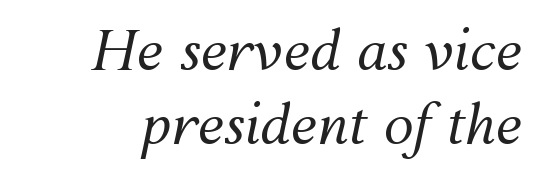
Q: Is the text bold? A: No.
Q: Is the text italic (slanted)? A: Yes, it leans right by about 12 degrees.
Q: Is the text underlined? A: No.
Q: Is the spacing between letters normal or unusually wide? A: Normal.
Q: Is the spacing between lines tight, normal or loose? A: Normal.
Q: Width (condensed, normal, or wide)? A: Normal.
Q: Stroke contrast? A: Medium.
Q: x-height? A: Medium.
Q: Monospaced? A: No.
